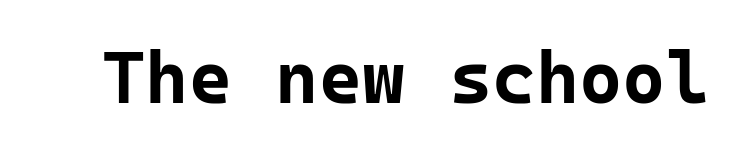
{"serif": "no", "italic": "no", "bold": "yes", "weight": "bold", "width": "normal", "stroke_contrast": "low", "x_height": "medium", "monospaced": "yes", "underline": "no", "letter_spacing": "normal", "letter_spacing_em": 0.0, "glyph_px": 74}
